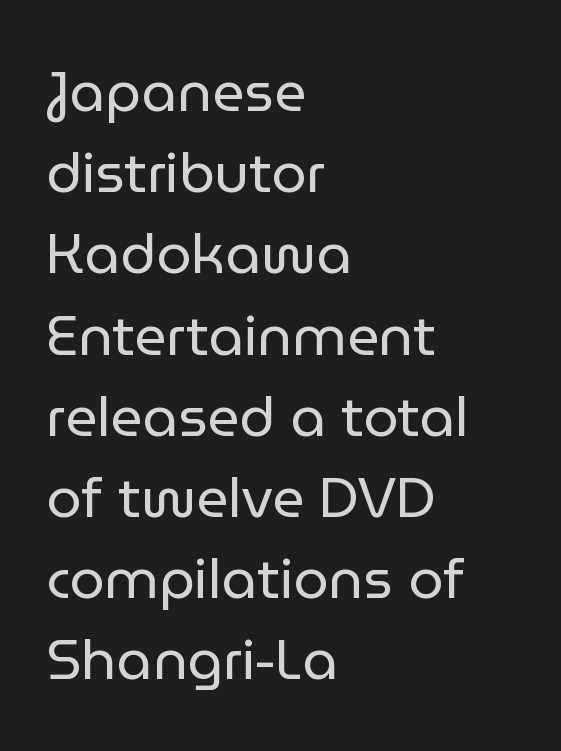
Proportional: the letters do not fall into vertical columns. This rendering uses left alignment, leaving the right contour irregular. Bare-footed words on every line. Caption: face not bold, strokes unweighted.
